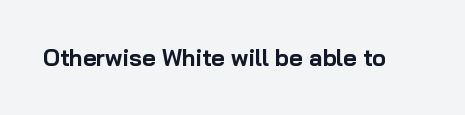
The image shows 23 px bold type, upright; set normal letter spacing, not underlined.
